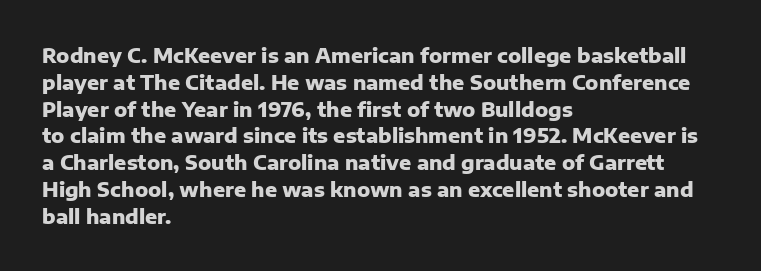
The image shows 20 px bold type, upright; set left-aligned, normal line spacing (1.34x), normal letter spacing, not underlined.
